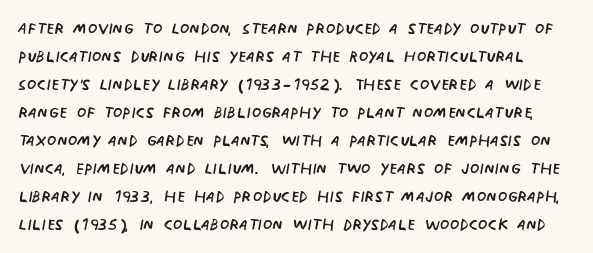
The image shows 22 px text type; set normal line spacing (1.27x), normal letter spacing, not underlined.
